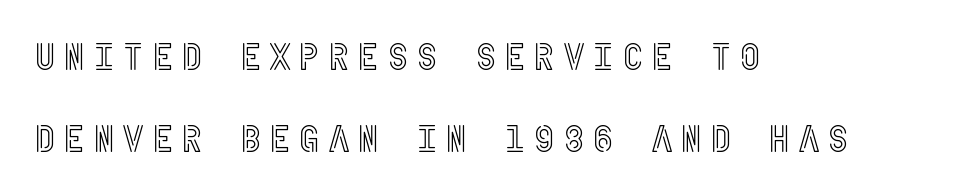
Q: Is the text italic (slanted)? A: No, it is upright.
Q: Is the text underlined? A: No.
Q: How is the paragraph aligned? A: Left-aligned.
Q: Is the spacing between lines tight, normal or loose? A: Loose.
Q: Width (condensed, normal, or wide)? A: Condensed.
Q: x-height? A: Large.
